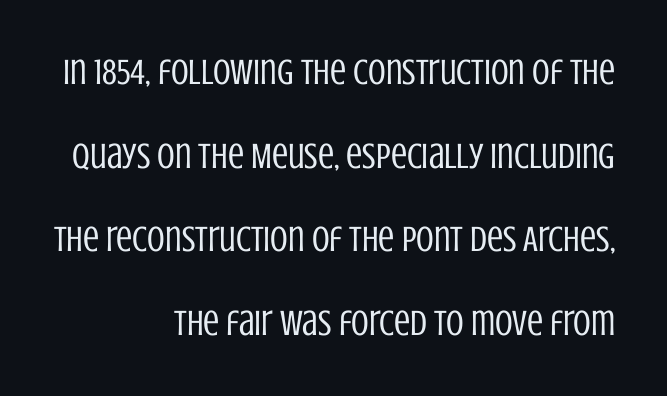
Tracking value appears to be zero — textbook default spacing. Underlining? Definitely not there. Note: no serifs on the glyphs. The passage is arranged like a letterhead date or caption credit — flush right. This sample has the flowing, uneven cadence of proportional lettering.
